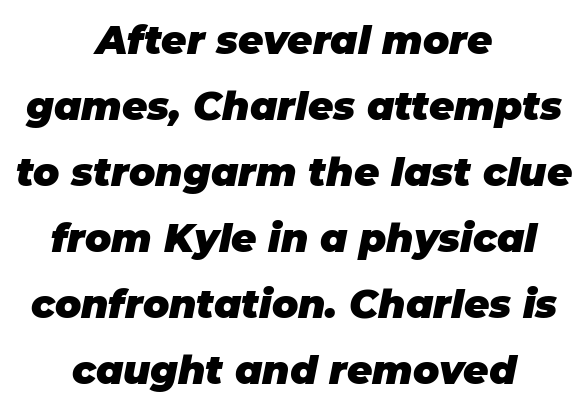
The image shows 39 px heavy type, italic (leaning right); set centered, normal line spacing (1.69x), normal letter spacing, not underlined; low stroke contrast and a large x-height.
